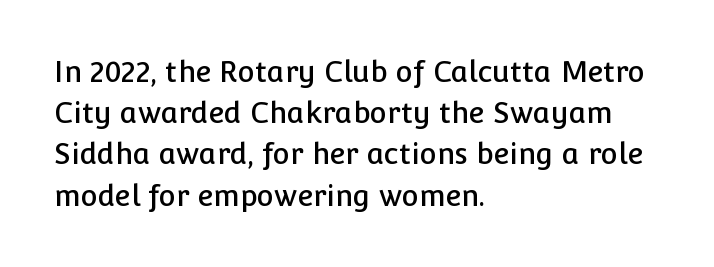
Q: Is the text italic (slanted)? A: No, it is upright.
Q: Is the typeface a serif or a sans-serif typeface? A: Sans-serif.
Q: Is the text underlined? A: No.
Q: How is the paragraph aligned? A: Left-aligned.
Q: Is the spacing between letters normal or unusually wide? A: Normal.
Q: Is the spacing between lines tight, normal or loose? A: Normal.
Q: Width (condensed, normal, or wide)? A: Normal.
Q: Stroke contrast? A: Low.
Q: x-height? A: Medium.
Q: Monospaced? A: No.
